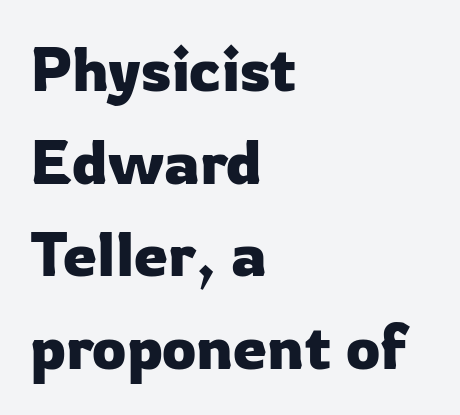
The image shows 61 px sans-serif type, upright; set left-aligned, normal line spacing (1.52x), normal letter spacing, not underlined; low stroke contrast and a medium x-height.
